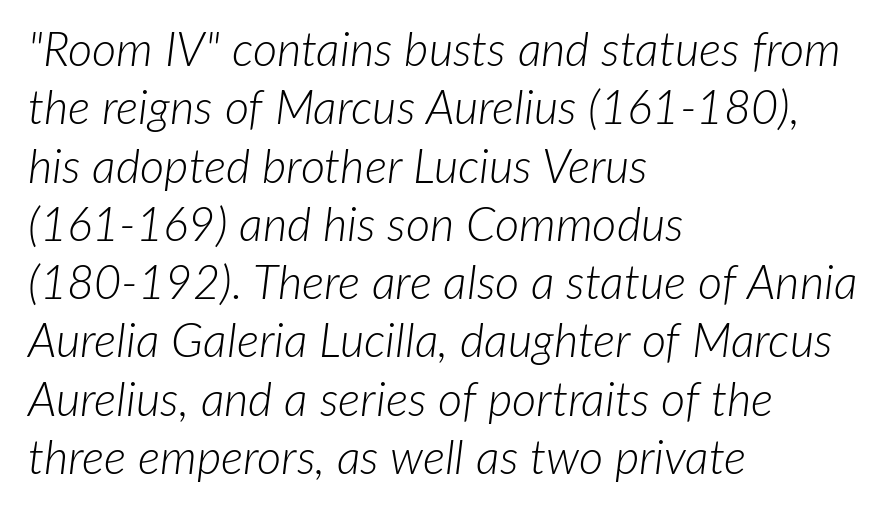
The image shows 47 px light type, italic (leaning right); set left-aligned, line spacing 1.24x, normal letter spacing, not underlined; low stroke contrast and a medium x-height.
